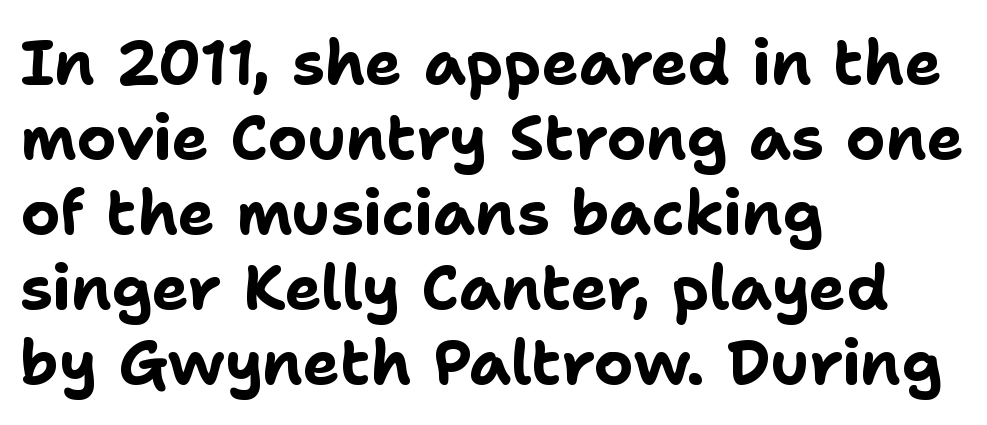
{"serif": "no", "italic": "no", "bold": "yes", "weight": "bold", "width": "normal", "stroke_contrast": "low", "x_height": "medium", "monospaced": "no", "underline": "no", "align": "left", "line_spacing_ratio": 1.21, "letter_spacing": "normal", "letter_spacing_em": 0.0, "glyph_px": 62}
